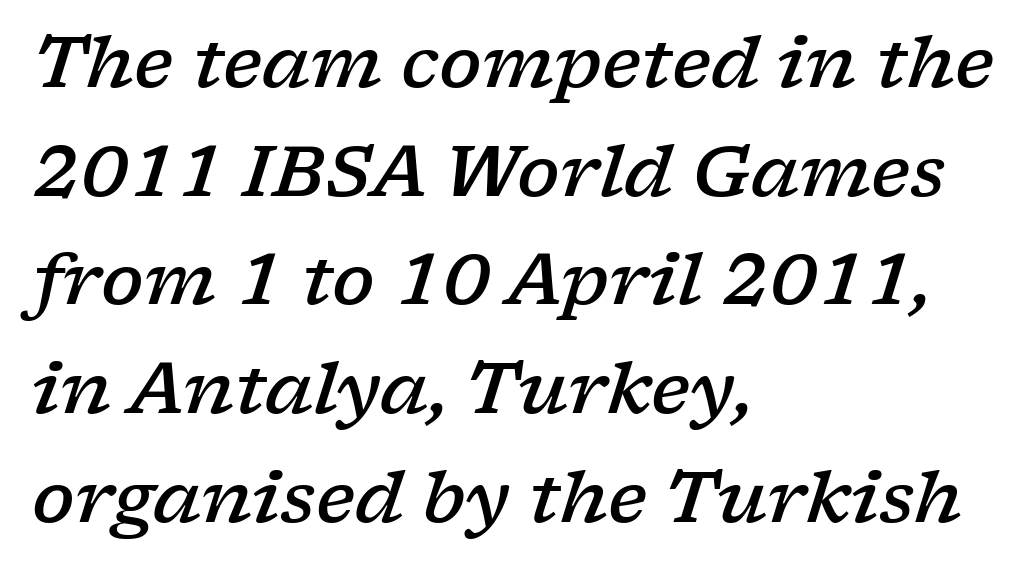
Q: Is the text bold? A: Semi-bold.
Q: Is the text italic (slanted)? A: Yes, it leans right by about 17 degrees.
Q: Is the typeface a serif or a sans-serif typeface? A: Serif.
Q: Is the text underlined? A: No.
Q: How is the paragraph aligned? A: Left-aligned.
Q: Is the spacing between letters normal or unusually wide? A: Normal.
Q: Is the spacing between lines tight, normal or loose? A: Normal.
Q: Width (condensed, normal, or wide)? A: Wide.
Q: Stroke contrast? A: Low.
Q: x-height? A: Medium.
Q: Monospaced? A: No.
